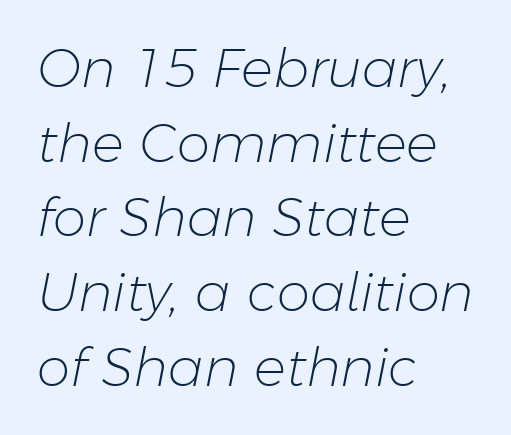
The image shows 53 px light type, italic (leaning right); set left-aligned, normal line spacing (1.41x), normal letter spacing, not underlined; low stroke contrast and a medium x-height.
